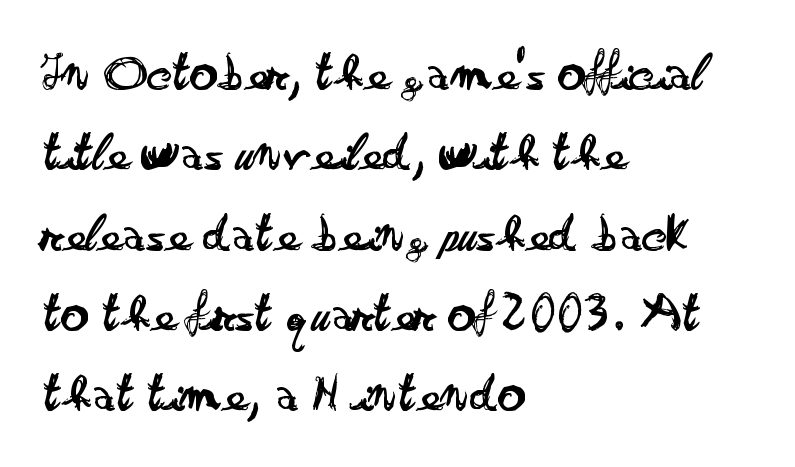
The passage shown is not bold in any degree. The passage shown is typeset with a sans-serif family. Here the designer chose a conventional face with non-uniform glyph widths. Compared with a centered layout, this one pins lines to the left instead. Does the lettering tilt? It doesn't — this is upright. Nothing unusual about the tracking: characters are spaced as the font intends.
